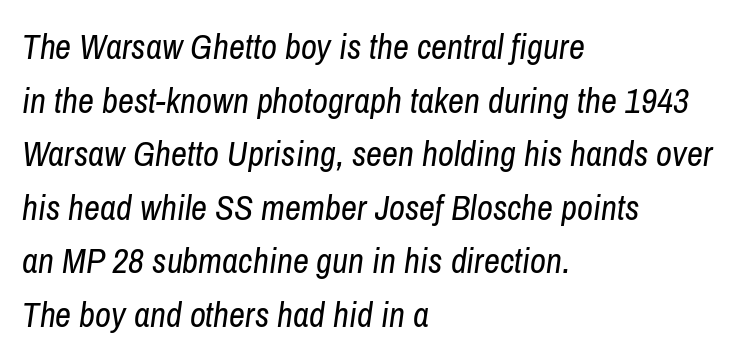
{"italic": "yes", "lean": "right", "slant_degrees": 8, "bold": "no", "weight": "regular", "width": "condensed", "stroke_contrast": "low", "x_height": "medium", "monospaced": "no", "underline": "no", "align": "left", "line_spacing": "normal", "line_spacing_ratio": 1.53, "letter_spacing": "normal", "letter_spacing_em": 0.0, "glyph_px": 35}
